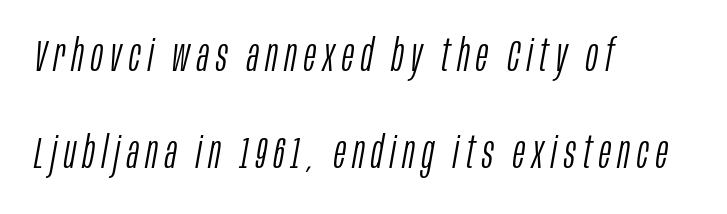
{"italic": "yes", "lean": "right", "slant_degrees": 10, "bold": "no", "weight": "light", "width": "condensed", "stroke_contrast": "low", "x_height": "large", "monospaced": "no", "underline": "no", "align": "left", "line_spacing": "loose", "line_spacing_ratio": 2.15, "glyph_px": 45}
